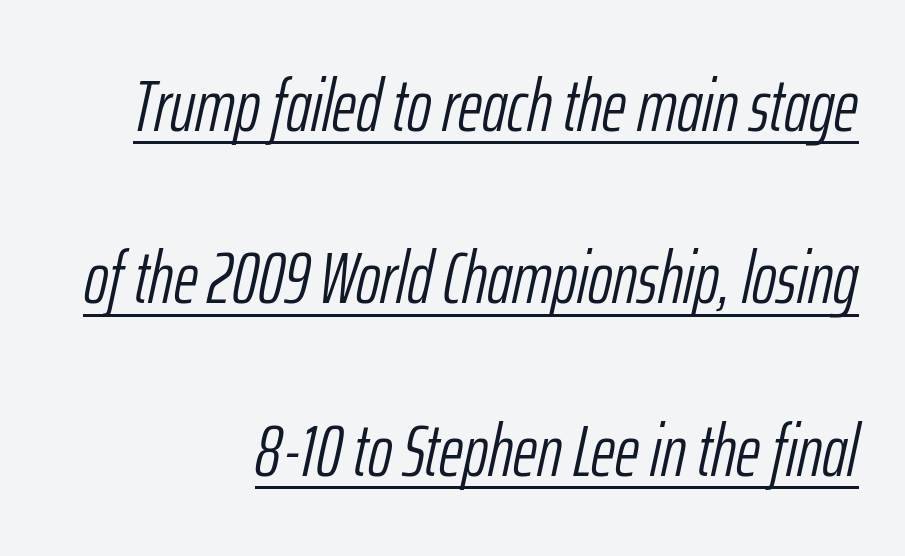
Q: Is the text bold? A: No.
Q: Is the text italic (slanted)? A: Yes, it leans right by about 12 degrees.
Q: Is the text underlined? A: Yes.
Q: How is the paragraph aligned? A: Right-aligned.
Q: Is the spacing between letters normal or unusually wide? A: Normal.
Q: Is the spacing between lines tight, normal or loose? A: Loose.
Q: Width (condensed, normal, or wide)? A: Condensed.
Q: Stroke contrast? A: Low.
Q: x-height? A: Medium.
Q: Monospaced? A: No.
